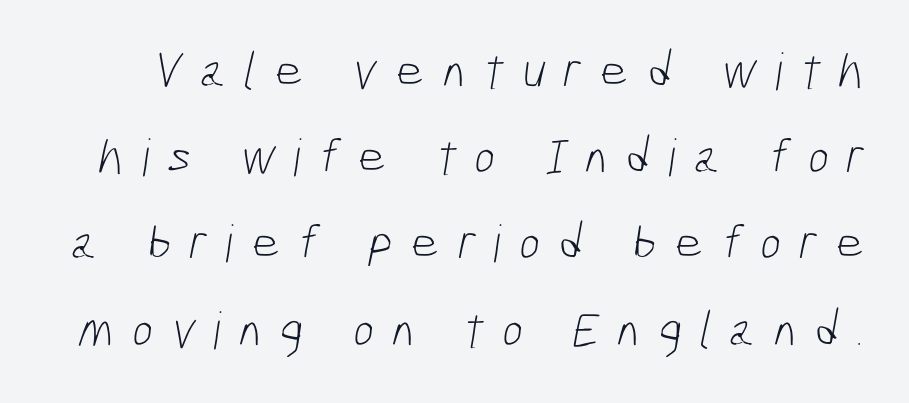
{"serif": "no", "bold": "no", "weight": "light", "width": "condensed", "stroke_contrast": "low", "x_height": "medium", "monospaced": "no", "underline": "no", "line_spacing": "normal", "line_spacing_ratio": 1.69, "letter_spacing": "wide", "letter_spacing_em": 0.34, "glyph_px": 51}
